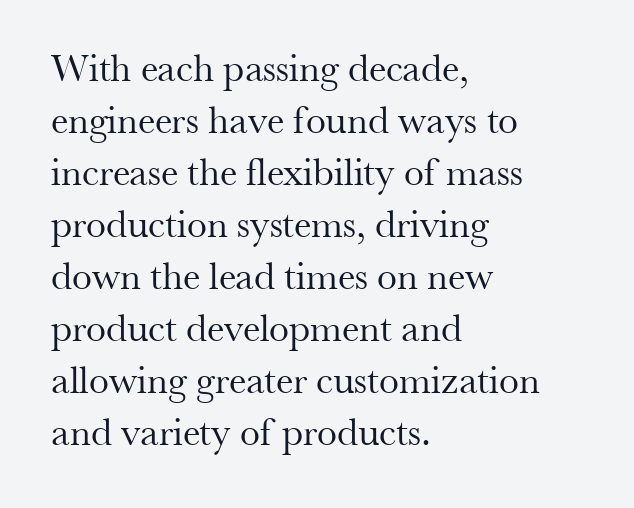
Q: Is the text bold? A: No.
Q: Is the text italic (slanted)? A: No, it is upright.
Q: Is the typeface a serif or a sans-serif typeface? A: Serif.
Q: Is the text underlined? A: No.
Q: How is the paragraph aligned? A: Left-aligned.
Q: Is the spacing between letters normal or unusually wide? A: Normal.
Q: Is the spacing between lines tight, normal or loose? A: Normal.
Q: Width (condensed, normal, or wide)? A: Normal.
Q: Stroke contrast? A: Medium.
Q: x-height? A: Small.
Q: Monospaced? A: No.
